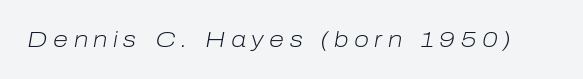
{"italic": "yes", "lean": "right", "slant_degrees": 10, "bold": "no", "underline": "no", "letter_spacing": "wide", "letter_spacing_em": 0.25, "glyph_px": 22}
